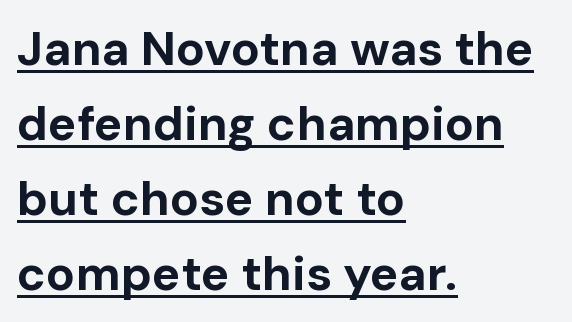
Q: Is the text bold? A: Yes.
Q: Is the text italic (slanted)? A: No, it is upright.
Q: Is the typeface a serif or a sans-serif typeface? A: Sans-serif.
Q: Is the text underlined? A: Yes.
Q: How is the paragraph aligned? A: Left-aligned.
Q: Is the spacing between letters normal or unusually wide? A: Normal.
Q: Is the spacing between lines tight, normal or loose? A: Normal.
Q: Width (condensed, normal, or wide)? A: Normal.
Q: Stroke contrast? A: Low.
Q: x-height? A: Medium.
Q: Monospaced? A: No.
